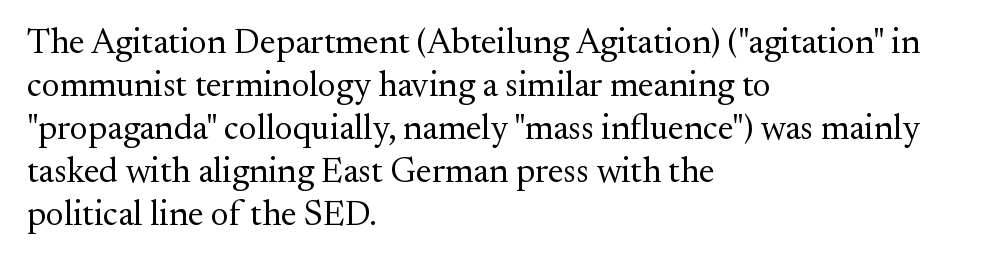
Q: Is the text bold? A: No.
Q: Is the text italic (slanted)? A: No, it is upright.
Q: Is the typeface a serif or a sans-serif typeface? A: Serif.
Q: Is the text underlined? A: No.
Q: How is the paragraph aligned? A: Left-aligned.
Q: Is the spacing between letters normal or unusually wide? A: Normal.
Q: Width (condensed, normal, or wide)? A: Normal.
Q: Stroke contrast? A: Medium.
Q: x-height? A: Small.
Q: Monospaced? A: No.
